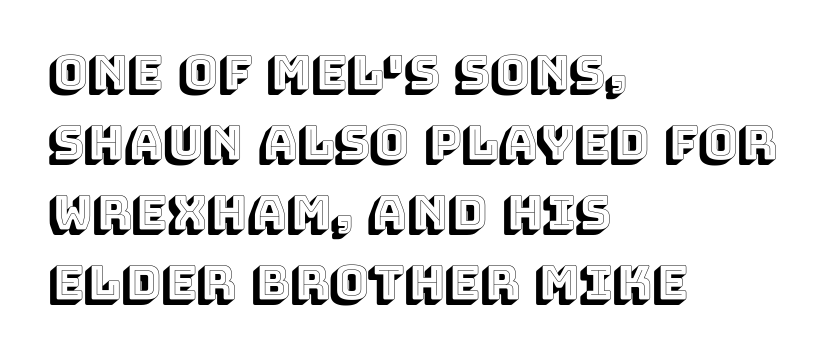
The image shows 47 px text type, upright; set left-aligned, normal line spacing (1.49x), normal letter spacing, not underlined; a large x-height.
